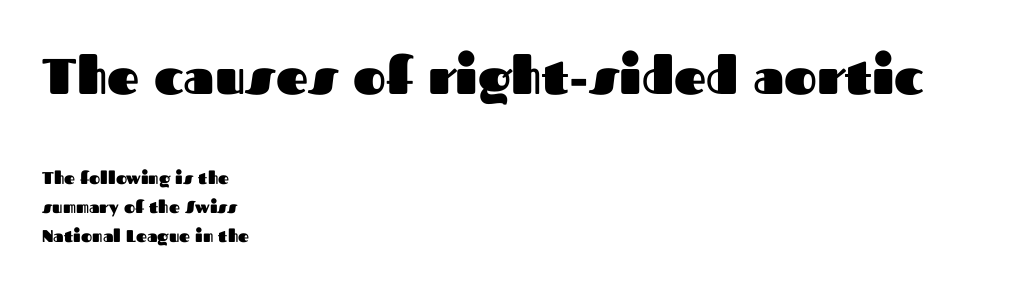
Q: Is the text bold? A: Yes.
Q: Is the text italic (slanted)? A: No, it is upright.
Q: Is the typeface a serif or a sans-serif typeface? A: Sans-serif.
Q: Is the text underlined? A: No.
Q: How is the paragraph aligned? A: Left-aligned.
Q: Is the spacing between letters normal or unusually wide? A: Normal.
Q: Is the spacing between lines tight, normal or loose? A: Normal.
Q: Which block of text is set in a larger size, the first (top) or the second (bottom)? A: The first (top) one.
Q: Width (condensed, normal, or wide)? A: Normal.
Q: Stroke contrast? A: Medium.
Q: x-height? A: Medium.
Q: Monospaced? A: No.
